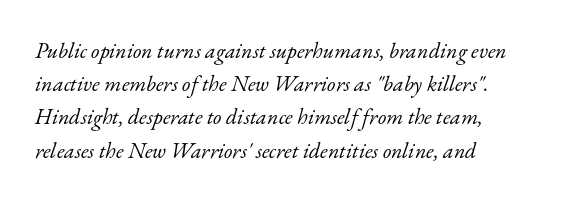
The face used here is rendered with its standard letterfit. Rendered with sloped, italic letterforms. Is there much room between lines? A standard amount, neither cramped nor airy. Compared with a typical body face, this is equally light or lighter still.
